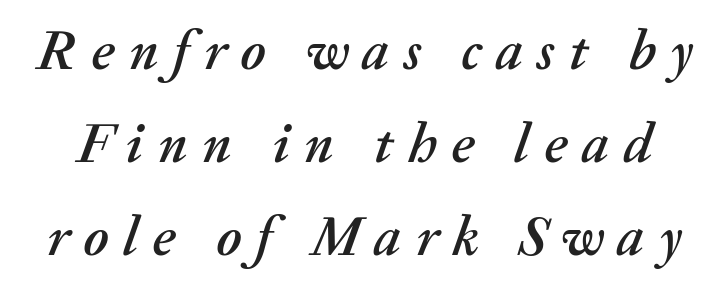
The image shows 56 px text type, italic (leaning right); set normal line spacing (1.66x), unusually wide letter spacing (+0.26 em), not underlined; medium stroke contrast and a medium x-height.
